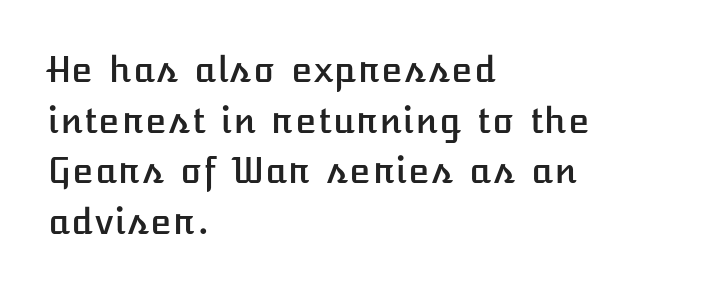
The image shows 35 px text type, upright; set left-aligned, normal line spacing (1.45x), normal letter spacing, not underlined; low stroke contrast and a medium x-height.
